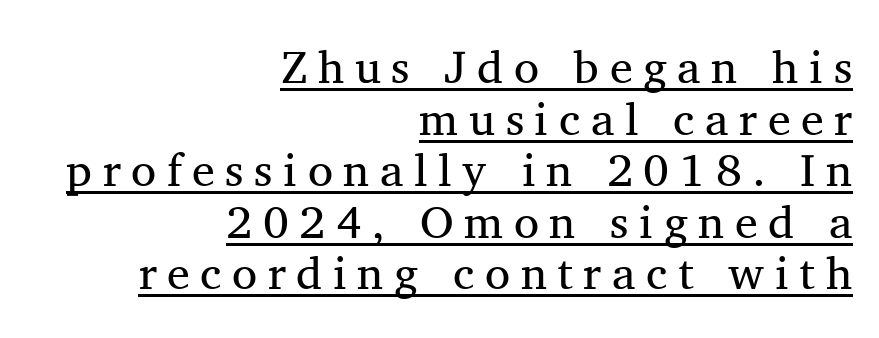
The image shows 46 px regular-weight serif type, upright; set right-aligned, tight line spacing (1.12x), unusually wide letter spacing (+0.23 em), underlined; medium stroke contrast and a medium x-height.
